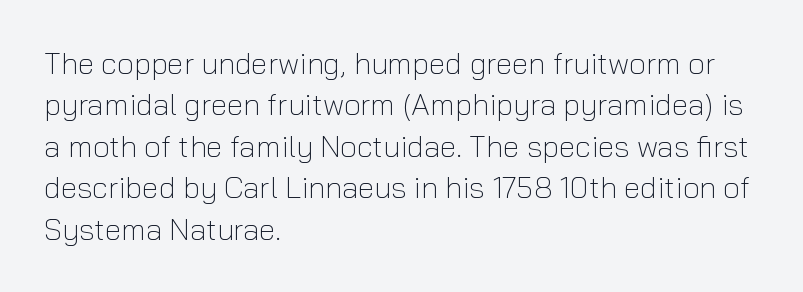
This rendering employs a face without finishing strokes, i.e., a sans-serif. Anything drawn beneath the words? Only blank space. Which margin do the lines hug? The left one — the right edge is uneven. This sample keeps an unexceptional amount of space between lines. Do the characters align in a grid? No, the font is proportional.
